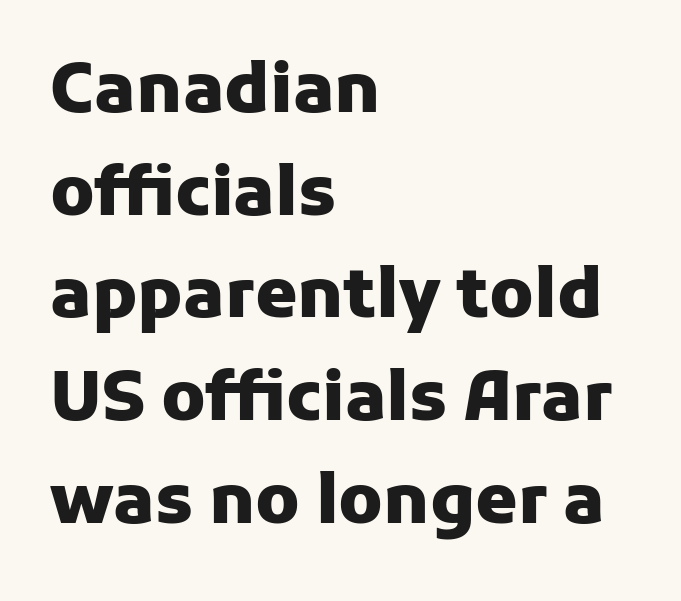
{"serif": "no", "italic": "no", "bold": "yes", "weight": "heavy", "width": "normal", "stroke_contrast": "low", "x_height": "medium", "monospaced": "no", "underline": "no", "align": "left", "line_spacing": "normal", "line_spacing_ratio": 1.51, "letter_spacing": "normal", "letter_spacing_em": 0.0, "glyph_px": 68}
